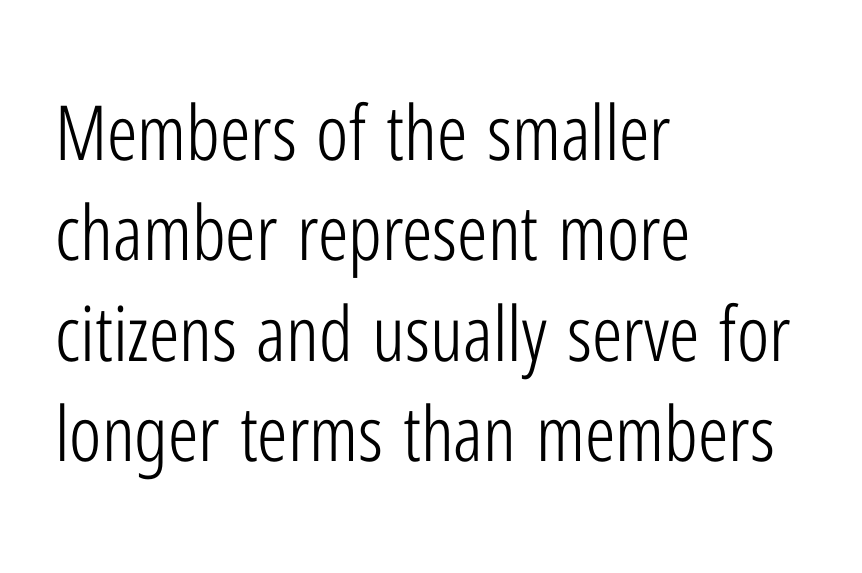
The image shows 76 px light, condensed sans-serif type, upright; set left-aligned, normal line spacing (1.32x), normal letter spacing, not underlined; low stroke contrast and a medium x-height.
